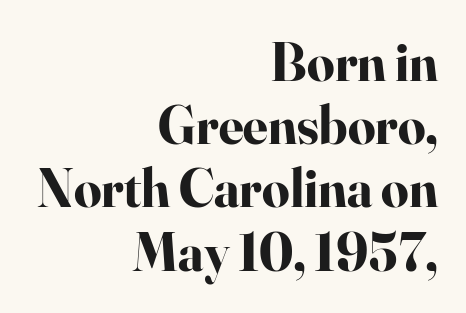
Q: Is the text bold? A: Yes.
Q: Is the text italic (slanted)? A: No, it is upright.
Q: Is the typeface a serif or a sans-serif typeface? A: Serif.
Q: Is the text underlined? A: No.
Q: How is the paragraph aligned? A: Right-aligned.
Q: Is the spacing between letters normal or unusually wide? A: Normal.
Q: Width (condensed, normal, or wide)? A: Normal.
Q: Stroke contrast? A: High.
Q: x-height? A: Small.
Q: Monospaced? A: No.
